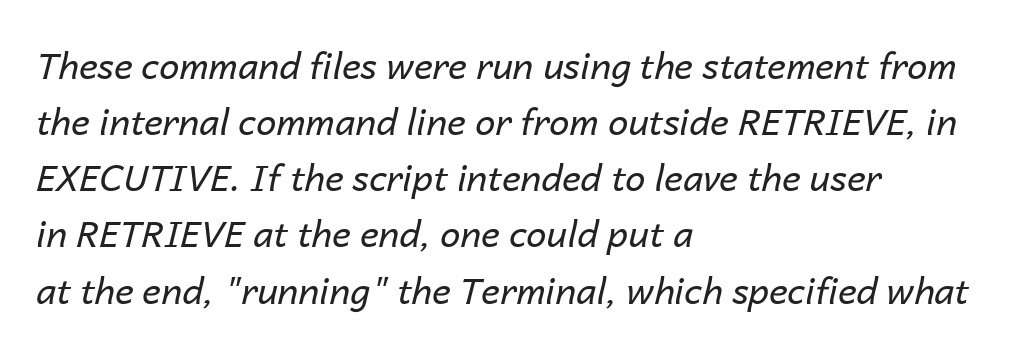
Slant detected: the letters are inclined. You could not count columns in this text — the font is proportionally spaced. Bare-footed words on every line. The passage shown stacks its lines at a standard gap.
